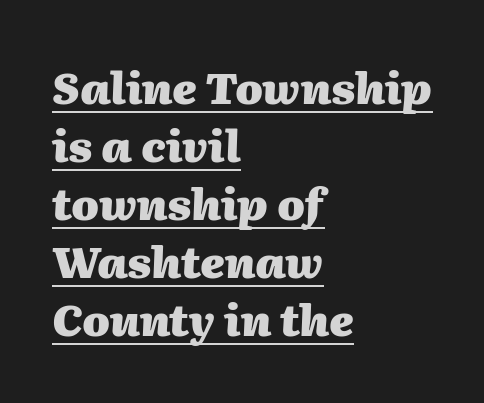
Q: Is the text bold? A: Yes.
Q: Is the text italic (slanted)? A: Yes, it leans right by about 2 degrees.
Q: Is the text underlined? A: Yes.
Q: How is the paragraph aligned? A: Left-aligned.
Q: Is the spacing between letters normal or unusually wide? A: Normal.
Q: Is the spacing between lines tight, normal or loose? A: Normal.
Q: Width (condensed, normal, or wide)? A: Normal.
Q: Stroke contrast? A: Medium.
Q: x-height? A: Medium.
Q: Monospaced? A: No.
